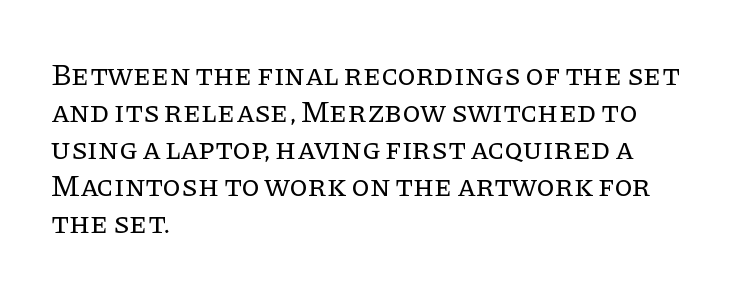
Every stem runs plumb, perpendicular to the baseline. There is no visible air inserted between adjacent glyphs. The specimen omits any rule beneath the text block's lines. Visually the block forms a straight wall on the left and a jagged coastline on the right.
